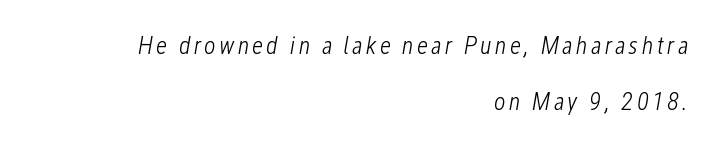
Q: Is the text bold? A: No.
Q: Is the text italic (slanted)? A: Yes, it leans right by about 12 degrees.
Q: Is the text underlined? A: No.
Q: How is the paragraph aligned? A: Right-aligned.
Q: Is the spacing between lines tight, normal or loose? A: Loose.
